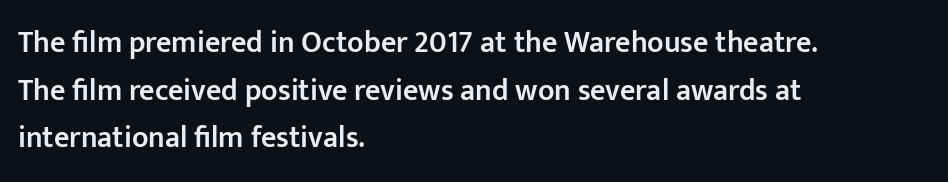
{"serif": "no", "italic": "no", "bold": "semi", "weight": "semibold", "width": "normal", "stroke_contrast": "low", "x_height": "medium", "monospaced": "no", "underline": "no", "align": "left", "line_spacing": "normal", "line_spacing_ratio": 1.59, "letter_spacing": "normal", "letter_spacing_em": 0.0, "glyph_px": 30}
